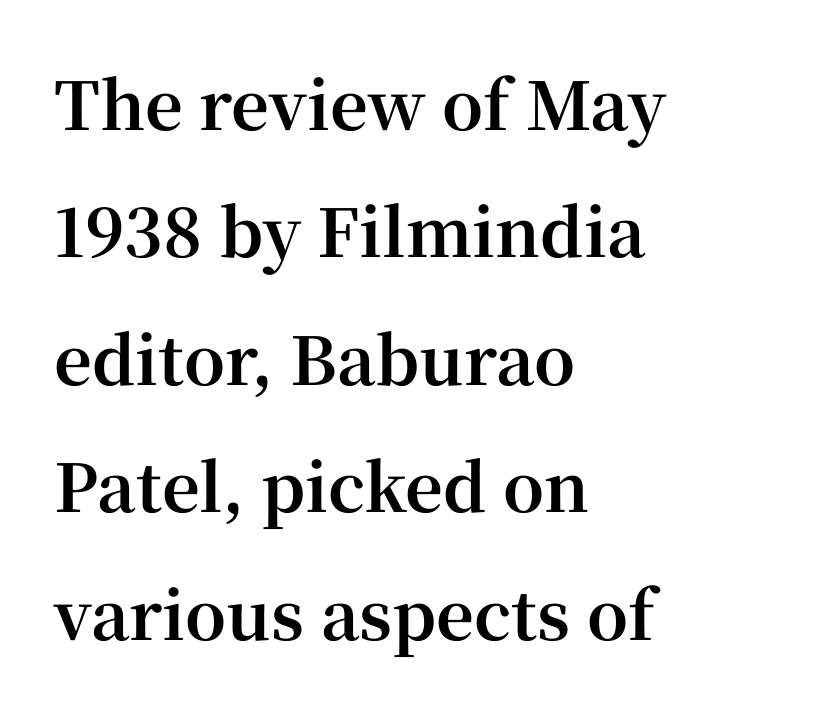
Stroke terminals: seriffed. Set as a true bold cut, around the 700 mark. What's the leading like? Stretched, with rows far apart. The typography opts for an upright posture over an oblique one. The passage shown is typed in a proportional face where columns would drift.
